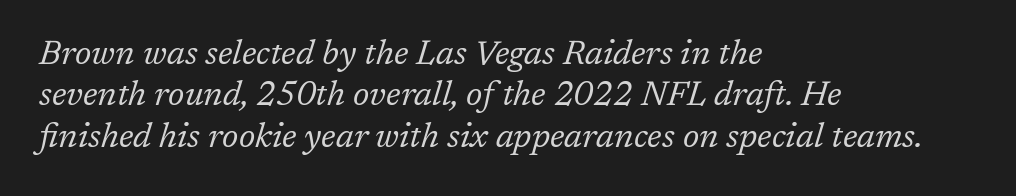
The image shows 34 px regular-weight serif type, italic (leaning right); set left-aligned, line spacing 1.22x, normal letter spacing, not underlined; low stroke contrast and a medium x-height.
